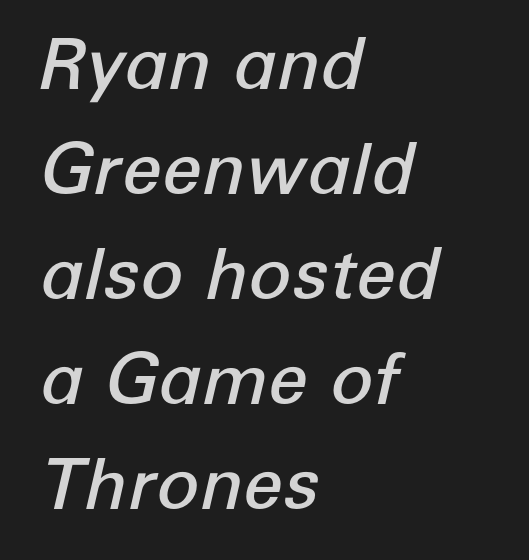
The image shows 71 px semibold type, italic (leaning right); set left-aligned, normal line spacing (1.48x), normal letter spacing, not underlined; low stroke contrast and a medium x-height.
